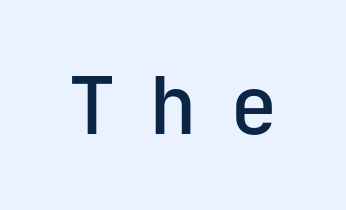
Words float on clear page, feet unadorned. Look at the bottom of the vertical strokes: they stop flat, with no serifs. This sample uses expanded letter spacing, leaving extra air between glyphs. Compared with an ordinary text face, these strokes are moderately heavier — a semibold. Note the uniform advance width — an 'i' takes as much space as an 'm'. Notice how the stems are strictly vertical — no italics here.
